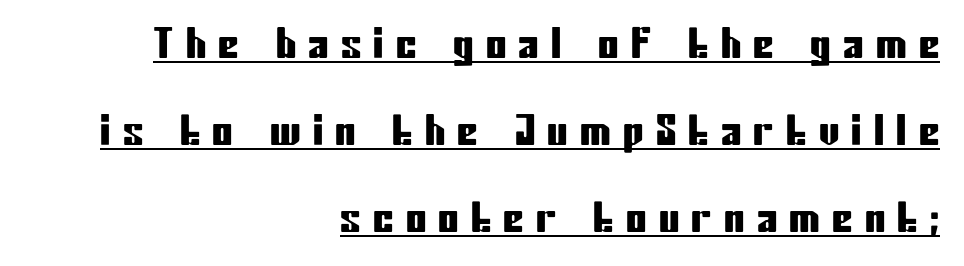
Q: Is the text italic (slanted)? A: No, it is upright.
Q: Is the typeface a serif or a sans-serif typeface? A: Sans-serif.
Q: Is the text underlined? A: Yes.
Q: How is the paragraph aligned? A: Right-aligned.
Q: Is the spacing between letters normal or unusually wide? A: Unusually wide.
Q: Is the spacing between lines tight, normal or loose? A: Loose.
Q: Width (condensed, normal, or wide)? A: Condensed.
Q: Stroke contrast? A: Low.
Q: x-height? A: Medium.
Q: Monospaced? A: No.
